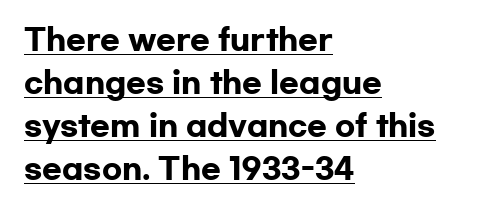
The image shows 29 px heavy, wide sans-serif type, upright; set left-aligned, normal line spacing (1.48x), normal letter spacing, underlined; low stroke contrast and a medium x-height.
